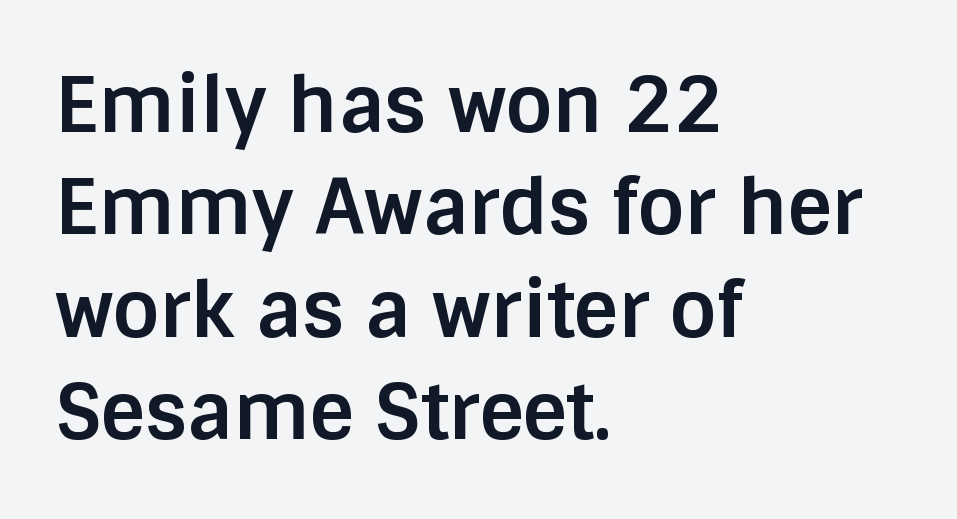
Q: Is the text bold? A: Yes.
Q: Is the text italic (slanted)? A: No, it is upright.
Q: Is the typeface a serif or a sans-serif typeface? A: Sans-serif.
Q: Is the text underlined? A: No.
Q: How is the paragraph aligned? A: Left-aligned.
Q: Is the spacing between letters normal or unusually wide? A: Normal.
Q: Is the spacing between lines tight, normal or loose? A: Normal.
Q: Width (condensed, normal, or wide)? A: Normal.
Q: Stroke contrast? A: Low.
Q: x-height? A: Large.
Q: Monospaced? A: No.
